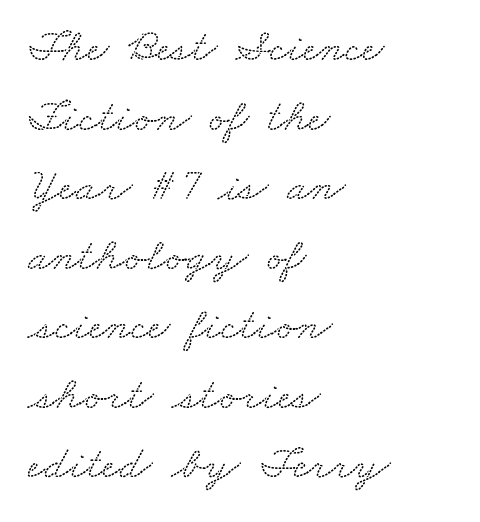
The image shows 47 px wide type; set left-aligned, normal line spacing (1.48x), normal letter spacing, not underlined; low stroke contrast and a small x-height.
